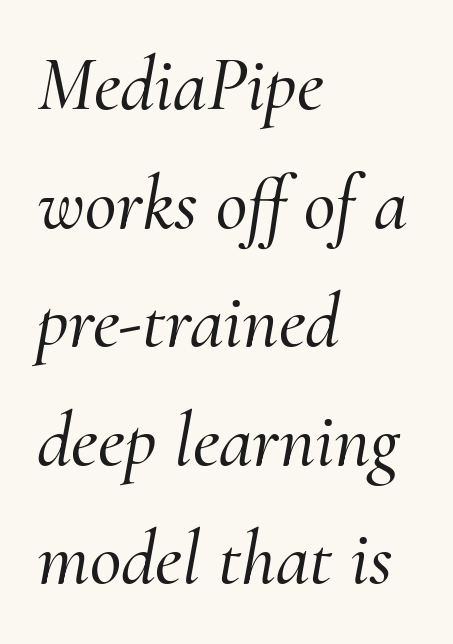
Q: Is the text italic (slanted)? A: Yes, it leans right by about 10 degrees.
Q: Is the typeface a serif or a sans-serif typeface? A: Serif.
Q: Is the text underlined? A: No.
Q: How is the paragraph aligned? A: Left-aligned.
Q: Is the spacing between letters normal or unusually wide? A: Normal.
Q: Is the spacing between lines tight, normal or loose? A: Normal.
Q: Width (condensed, normal, or wide)? A: Normal.
Q: Stroke contrast? A: Medium.
Q: x-height? A: Small.
Q: Monospaced? A: No.
